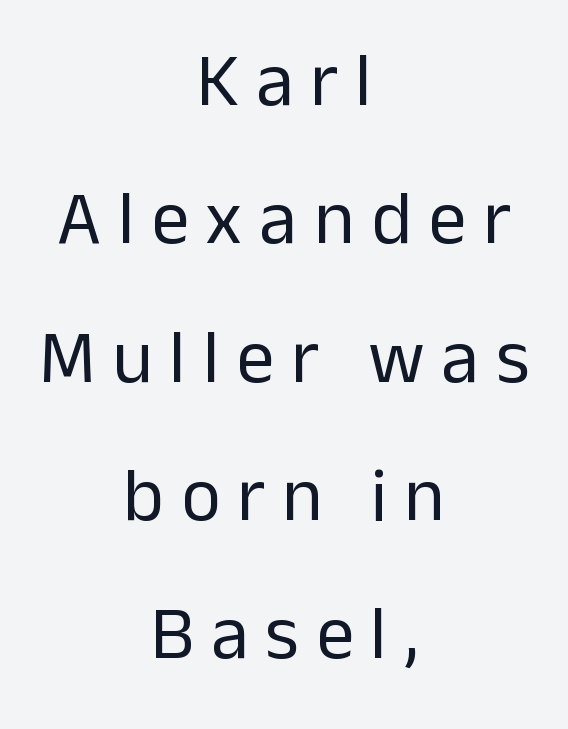
The weight would be labelled regular, book, light, or lighter still. One-word summary of the alignment: center. To sum up the face: it is a sans, with no serifs. Display-style spreading of the glyphs; the letterfit is very open. Is this a fixed-width face? No — the glyphs have proportional, varying widths.
